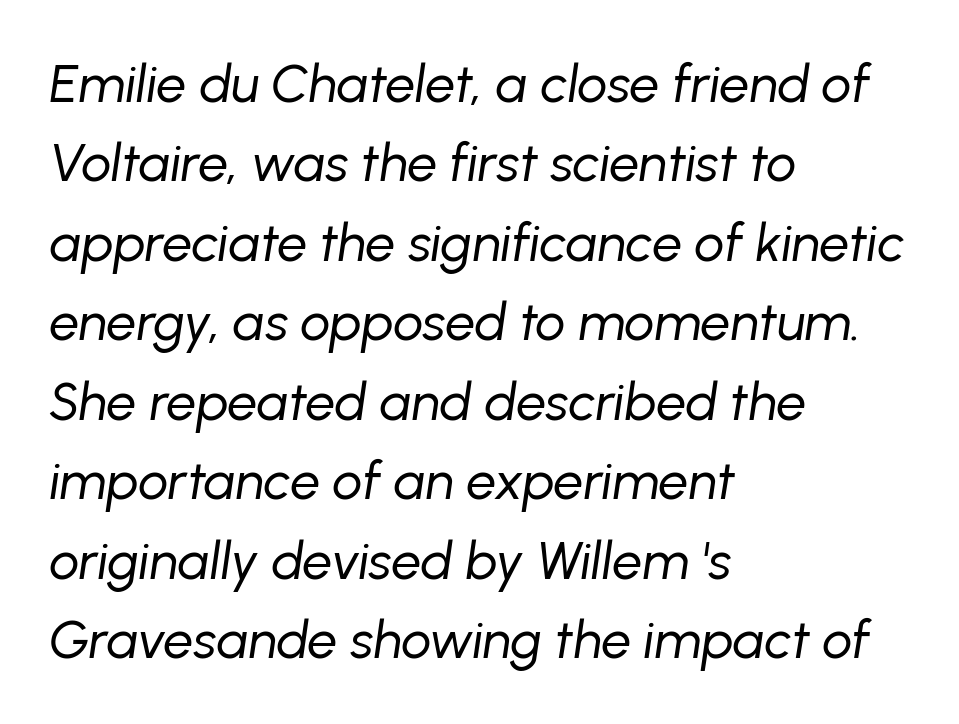
The image shows 53 px regular-weight type, italic (leaning right); set left-aligned, normal line spacing (1.5x), normal letter spacing, not underlined; low stroke contrast and a medium x-height.
